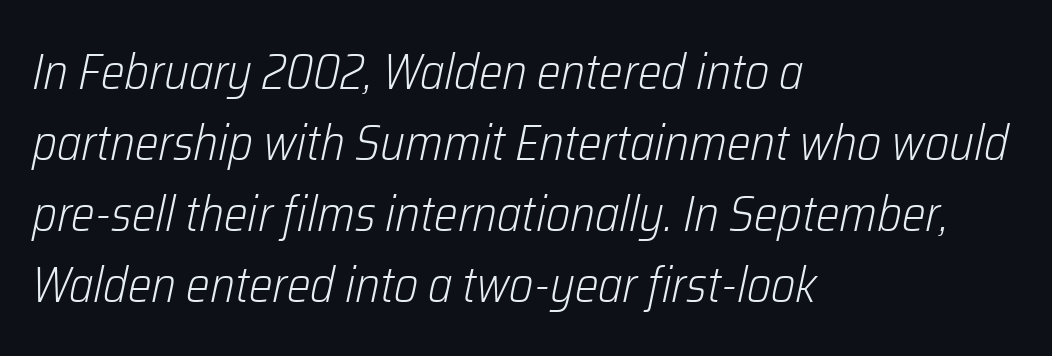
{"italic": "yes", "lean": "right", "slant_degrees": 12, "bold": "no", "weight": "light", "width": "condensed", "stroke_contrast": "low", "x_height": "medium", "monospaced": "no", "underline": "no", "align": "left", "line_spacing": "normal", "line_spacing_ratio": 1.42, "letter_spacing": "normal", "letter_spacing_em": 0.0, "glyph_px": 50}
